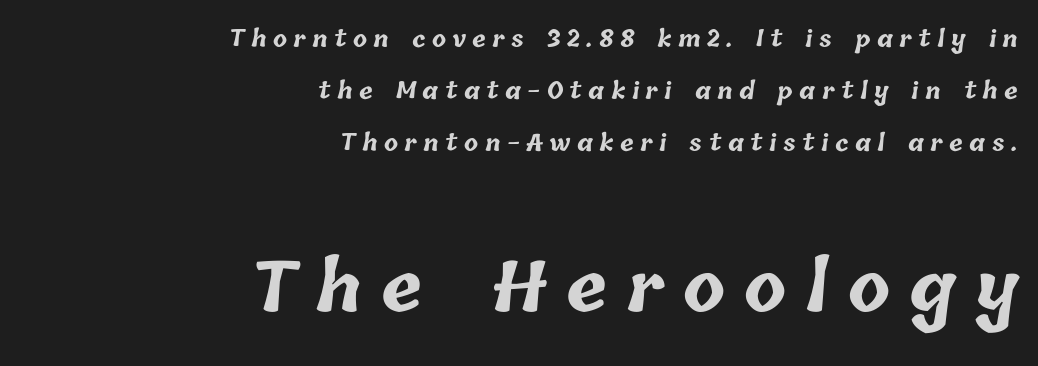
The image shows 69 px bold type; set right-aligned, loose line spacing (2.27x), unusually wide letter spacing (+0.28 em), not underlined; the second (bottom) block is 3.0x larger; low stroke contrast and a medium x-height.
